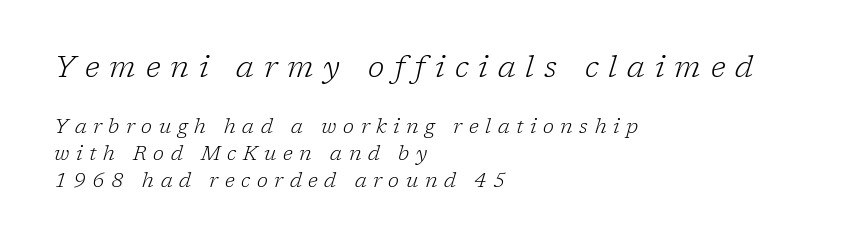
{"serif": "yes", "italic": "yes", "lean": "right", "slant_degrees": 17, "bold": "no", "weight": "light", "width": "normal", "stroke_contrast": "low", "x_height": "medium", "monospaced": "no", "underline": "no", "align": "left", "line_spacing": "normal", "line_spacing_ratio": 1.35, "letter_spacing": "wide", "letter_spacing_em": 0.33, "larger_block": "first", "size_ratio": 1.5, "glyph_px": 30}
